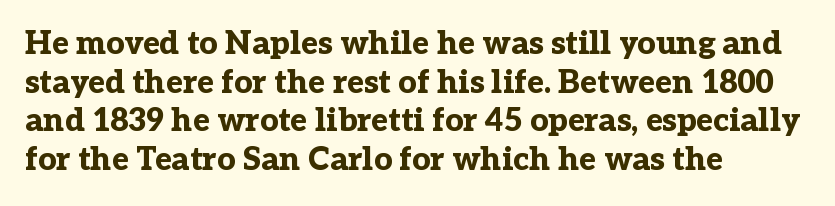
The strip under each line holds only bare page. Here the designer chose a conventional face with non-uniform glyph widths. The rag falls on the right side of this text block. Vertical strokes here are truly vertical. The typesetting leans heavy: a genuine bold.
